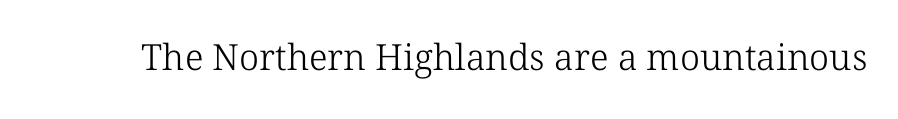
The image shows 36 px light serif type; set normal letter spacing, not underlined; low stroke contrast and a medium x-height.
